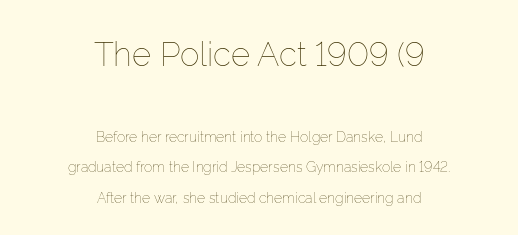
Weight: in the light-to-regular range. The lettering stays uniformly vertical, giving the passage a roman look. Reading down the block, each line starts at a different indent, mirrored at its end. Bare-footed words on every line.
